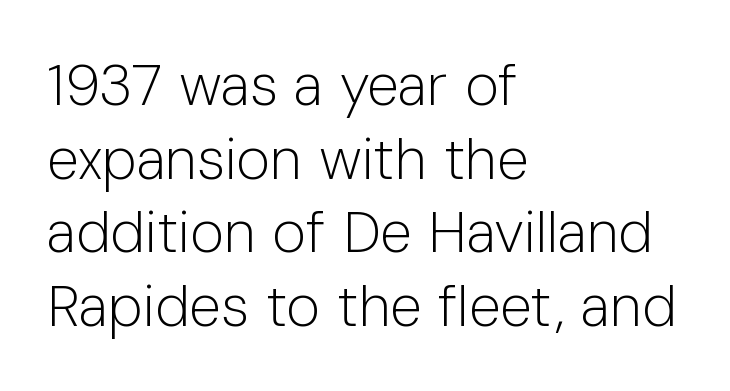
{"serif": "no", "italic": "no", "bold": "no", "weight": "light", "width": "normal", "stroke_contrast": "low", "x_height": "medium", "monospaced": "no", "underline": "no", "align": "left", "line_spacing": "normal", "line_spacing_ratio": 1.27, "letter_spacing": "normal", "letter_spacing_em": 0.0, "glyph_px": 58}
